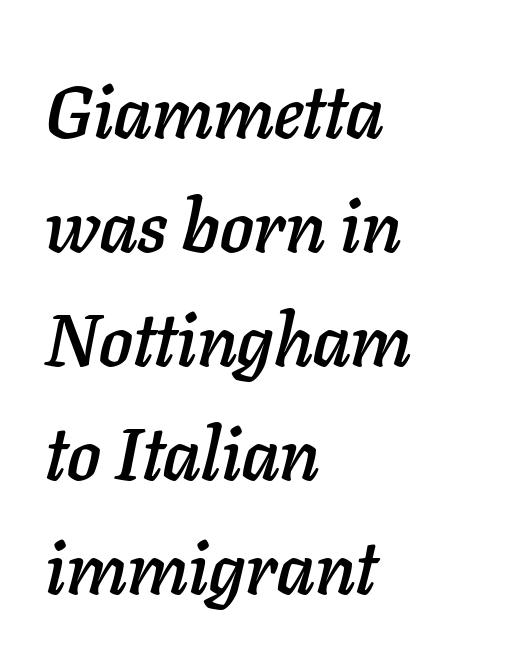
{"italic": "yes", "lean": "right", "slant_degrees": 11, "width": "normal", "stroke_contrast": "low", "x_height": "medium", "monospaced": "no", "underline": "no", "align": "left", "line_spacing": "normal", "line_spacing_ratio": 1.54, "letter_spacing": "normal", "letter_spacing_em": 0.0, "glyph_px": 74}
